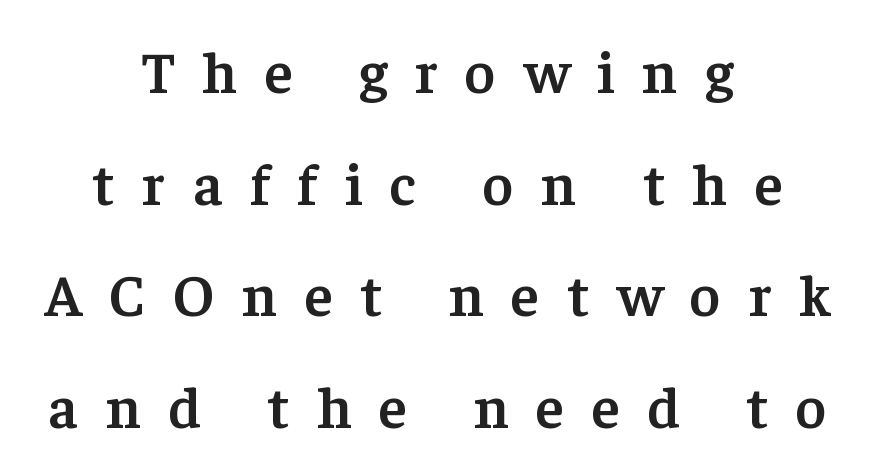
Look at the tracking — it's clearly loosened, letters drifting apart. In terms of weight, the rendering is demibold, just under bold. If you drew a line through each stem, it would be perfectly vertical. Note: serifs present on the glyphs. Lines of text with bare space underneath. Teacher's note: observe the equal gaps on both sides — that is centered alignment.
